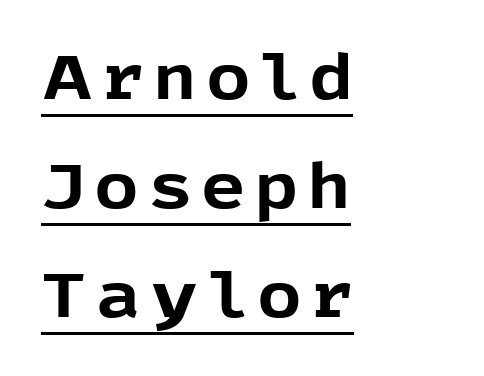
Q: Is the text bold? A: Yes.
Q: Is the text italic (slanted)? A: No, it is upright.
Q: Is the typeface a serif or a sans-serif typeface? A: Sans-serif.
Q: Is the text underlined? A: Yes.
Q: How is the paragraph aligned? A: Left-aligned.
Q: Width (condensed, normal, or wide)? A: Normal.
Q: x-height? A: Medium.
Q: Monospaced? A: No.
